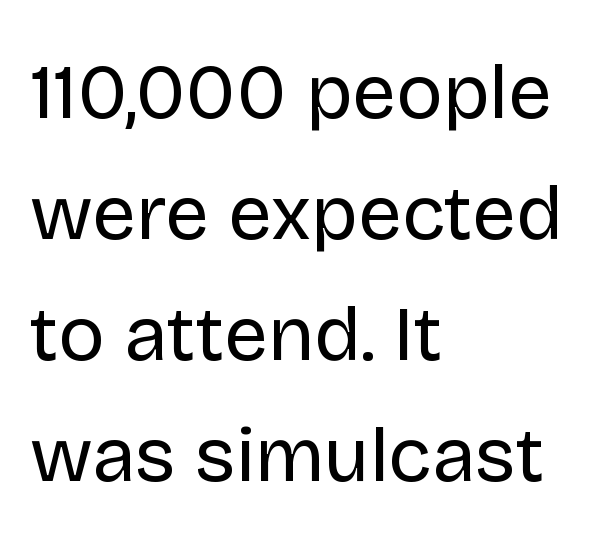
The image shows 78 px regular-weight sans-serif type, upright; set left-aligned, normal line spacing (1.55x), normal letter spacing, not underlined; low stroke contrast and a large x-height.
